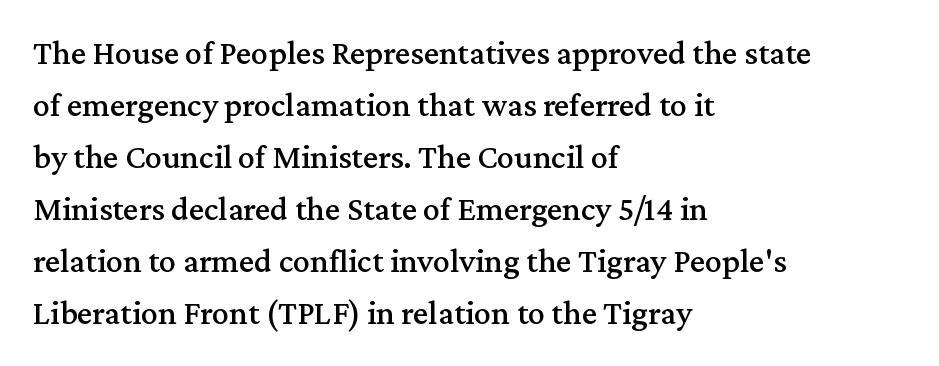
The horizontal fit of the characters is conventional and even. Horizontal bands of white between lines are of average thickness. These lines are composed in type with serifs. The typography opts for an upright posture over an oblique one. The letters advance in unequal steps, a hallmark of proportional type. Leftover space on each line is placed entirely after the last word.
